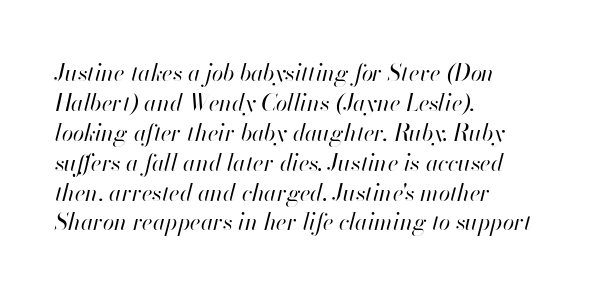
Q: Is the text bold? A: No.
Q: Is the text italic (slanted)? A: Yes, it leans right by about 13 degrees.
Q: Is the text underlined? A: No.
Q: How is the paragraph aligned? A: Left-aligned.
Q: Is the spacing between letters normal or unusually wide? A: Normal.
Q: Is the spacing between lines tight, normal or loose? A: Normal.
